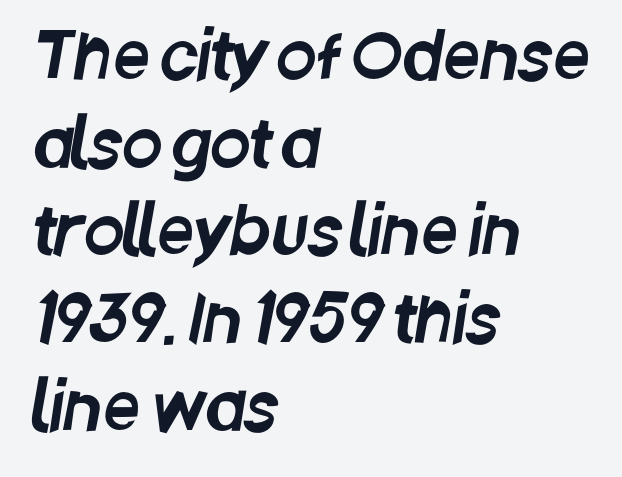
{"serif": "no", "width": "condensed", "stroke_contrast": "low", "x_height": "large", "monospaced": "no", "underline": "no", "align": "left", "line_spacing": "normal", "line_spacing_ratio": 1.35, "letter_spacing": "normal", "letter_spacing_em": 0.0, "glyph_px": 65}
